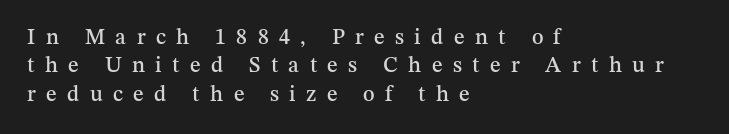
The letters stand upright; this is a roman face. Descenders hang freely into open space. Vertically, the passage feels balanced, rows spaced as you'd expect. Is the block centered? No — it sits flush against the left margin.
